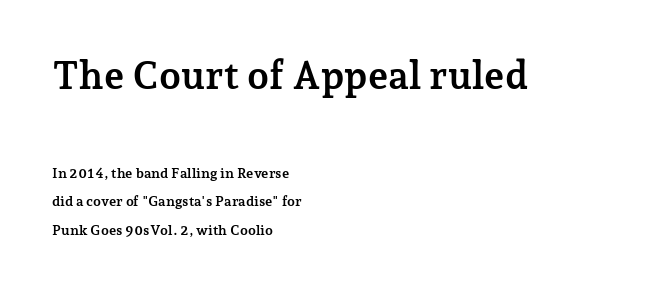
{"serif": "yes", "italic": "no", "bold": "yes", "weight": "semibold", "width": "normal", "stroke_contrast": "low", "x_height": "medium", "monospaced": "no", "underline": "no", "align": "left", "line_spacing": "loose", "line_spacing_ratio": 2.06, "letter_spacing": "normal", "letter_spacing_em": 0.0, "larger_block": "first", "size_ratio": 2.79, "glyph_px": 39}
